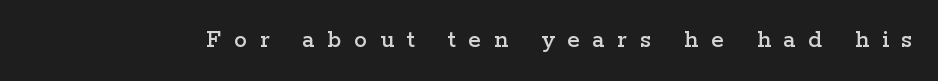
{"italic": "no", "underline": "no", "letter_spacing": "wide", "letter_spacing_em": 0.49, "glyph_px": 26}
